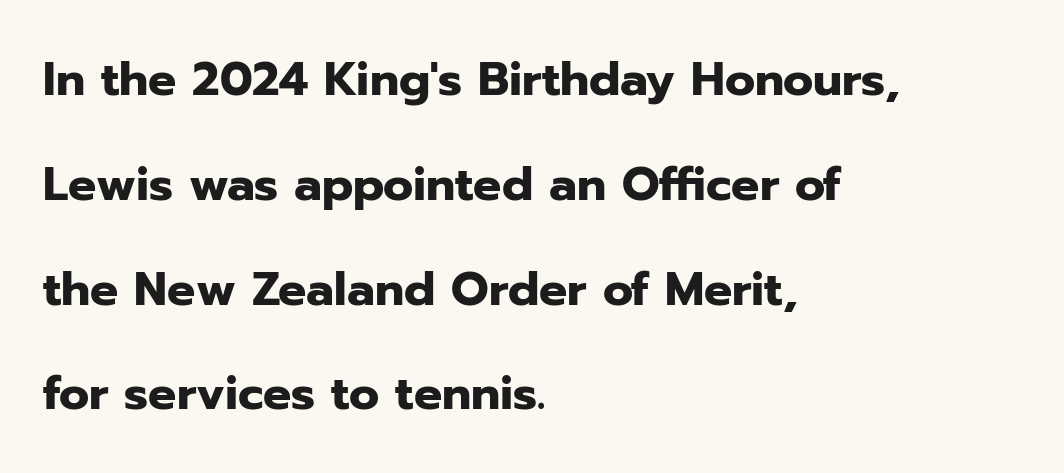
{"serif": "no", "italic": "no", "bold": "yes", "weight": "heavy", "width": "normal", "stroke_contrast": "low", "x_height": "medium", "monospaced": "no", "underline": "no", "align": "left", "line_spacing": "loose", "line_spacing_ratio": 2.23, "letter_spacing": "normal", "letter_spacing_em": 0.0, "glyph_px": 47}
